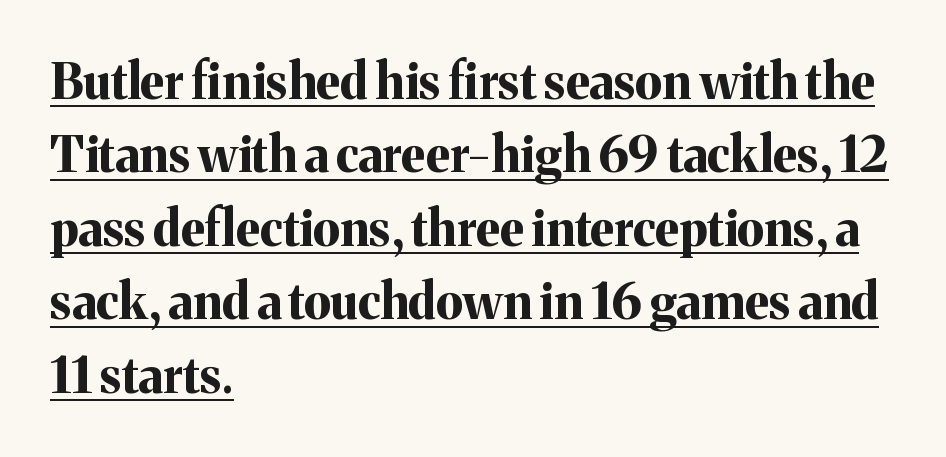
You could not count columns in this text — the font is proportionally spaced. Notice how the stems are strictly vertical — no italics here. How are the letters spaced? Ordinarily, with no added tracking. The rows are spaced the way most documents space them. Compared with undecorated copy, this sample adds a rule below the words.
